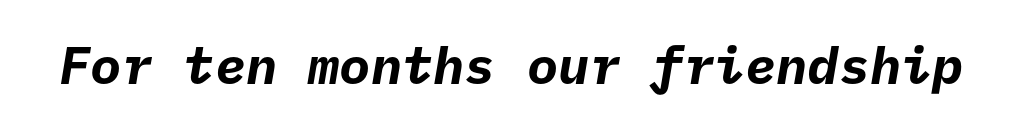
Nope, no serifs anywhere on these letters. The zone under the glyphs is completely vacant. The passage shown is emphatically bold. Glyph-to-glyph distance matches everyday printed text.
